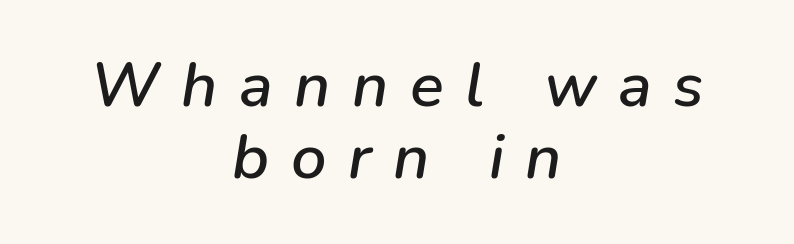
Q: Is the text italic (slanted)? A: Yes, it leans right by about 9 degrees.
Q: Is the text underlined? A: No.
Q: How is the paragraph aligned? A: Centered.
Q: Is the spacing between letters normal or unusually wide? A: Unusually wide.
Q: Is the spacing between lines tight, normal or loose? A: Tight.
Q: Width (condensed, normal, or wide)? A: Normal.
Q: Stroke contrast? A: Low.
Q: x-height? A: Medium.
Q: Monospaced? A: No.
